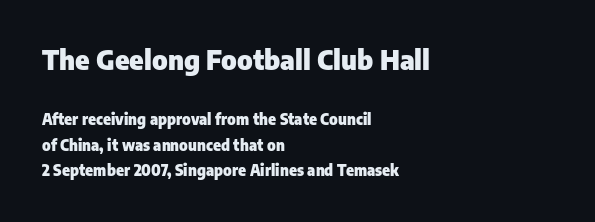
{"italic": "no", "bold": "yes", "underline": "no", "align": "left", "line_spacing": "normal", "line_spacing_ratio": 1.69, "letter_spacing": "normal", "letter_spacing_em": 0.0, "larger_block": "first", "size_ratio": 1.8, "glyph_px": 27}
